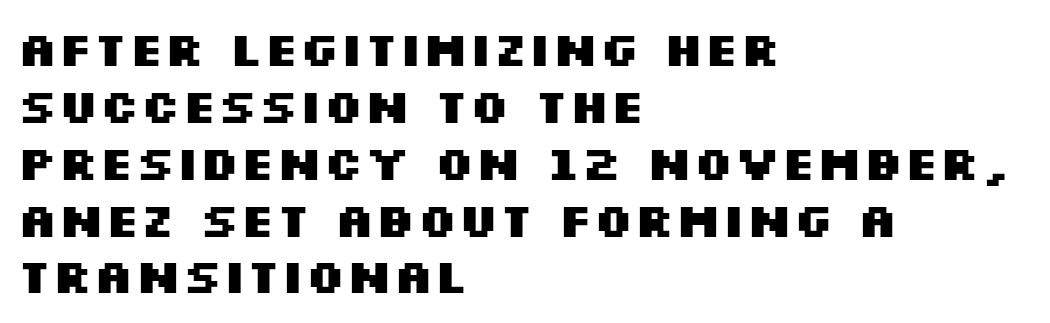
{"serif": "no", "italic": "no", "bold": "yes", "weight": "heavy", "width": "wide", "stroke_contrast": "medium", "x_height": "large", "monospaced": "no", "underline": "no", "align": "left", "line_spacing_ratio": 1.21, "letter_spacing": "normal", "letter_spacing_em": 0.0, "glyph_px": 47}
